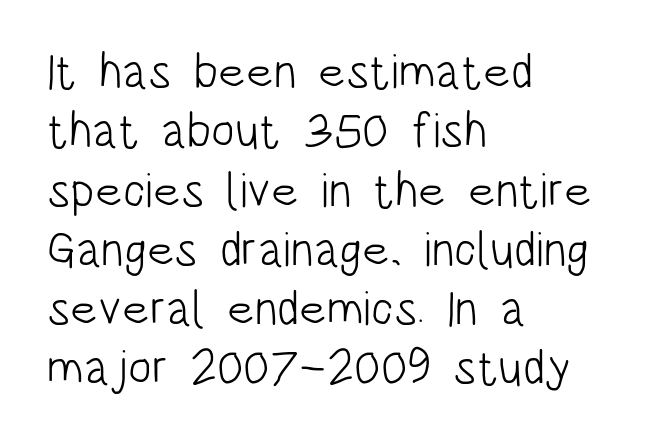
Q: Is the text bold? A: No.
Q: Is the text italic (slanted)? A: No, it is upright.
Q: Is the typeface a serif or a sans-serif typeface? A: Sans-serif.
Q: Is the text underlined? A: No.
Q: How is the paragraph aligned? A: Left-aligned.
Q: Is the spacing between letters normal or unusually wide? A: Normal.
Q: Width (condensed, normal, or wide)? A: Condensed.
Q: Stroke contrast? A: Low.
Q: x-height? A: Large.
Q: Monospaced? A: No.
